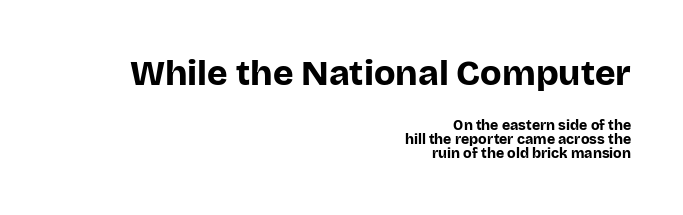
Q: Is the text bold? A: Yes.
Q: Is the text italic (slanted)? A: No, it is upright.
Q: Is the typeface a serif or a sans-serif typeface? A: Sans-serif.
Q: Is the text underlined? A: No.
Q: How is the paragraph aligned? A: Right-aligned.
Q: Is the spacing between letters normal or unusually wide? A: Normal.
Q: Is the spacing between lines tight, normal or loose? A: Tight.
Q: Which block of text is set in a larger size, the first (top) or the second (bottom)? A: The first (top) one.
Q: Width (condensed, normal, or wide)? A: Normal.
Q: Stroke contrast? A: Low.
Q: x-height? A: Large.
Q: Monospaced? A: No.
